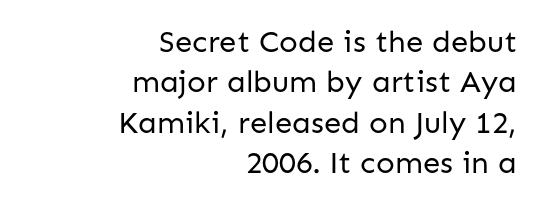
Ordinary non-slanted type is in use. No extra ink here — the face is not bold. The lines sit at an ordinary, default distance from one another. The glyphs are unaccompanied by any horizontal stroke below them. This sample uses plain, unmodified letter spacing.
